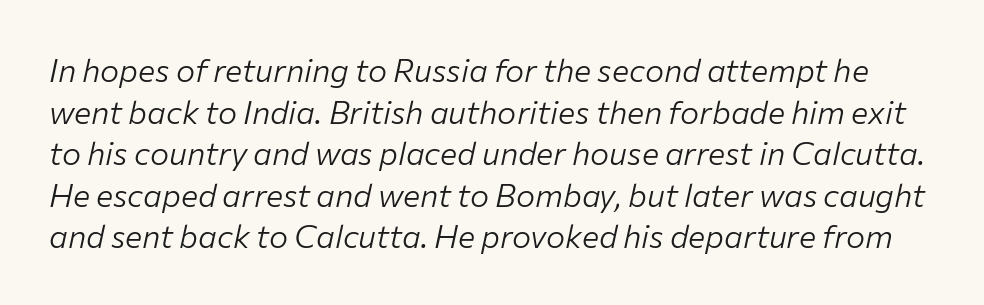
Q: Is the text bold? A: No.
Q: Is the text italic (slanted)? A: Yes, it leans right by about 12 degrees.
Q: Is the text underlined? A: No.
Q: Is the spacing between letters normal or unusually wide? A: Normal.
Q: Is the spacing between lines tight, normal or loose? A: Normal.
Q: Width (condensed, normal, or wide)? A: Normal.
Q: Stroke contrast? A: Low.
Q: x-height? A: Medium.
Q: Monospaced? A: No.
